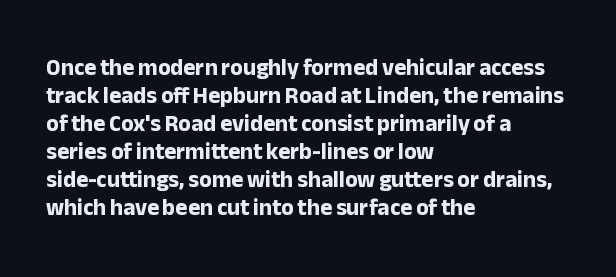
The image shows 23 px bold type, upright; set left-aligned, line spacing 1.22x, normal letter spacing, not underlined.
